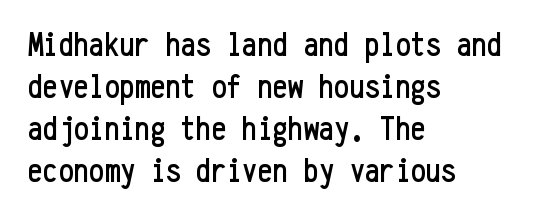
Q: Is the text italic (slanted)? A: No, it is upright.
Q: Is the typeface a serif or a sans-serif typeface? A: Sans-serif.
Q: Is the text underlined? A: No.
Q: How is the paragraph aligned? A: Left-aligned.
Q: Is the spacing between letters normal or unusually wide? A: Normal.
Q: Width (condensed, normal, or wide)? A: Condensed.
Q: Stroke contrast? A: Low.
Q: x-height? A: Medium.
Q: Monospaced? A: Yes.
